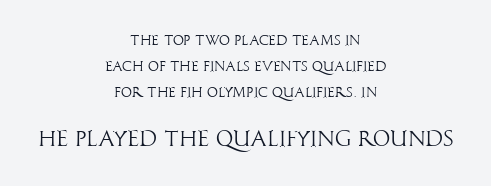
The image shows 22 px text type, upright; set centered, line spacing 1.84x, normal letter spacing, not underlined; the second (bottom) block is 1.57x larger.
